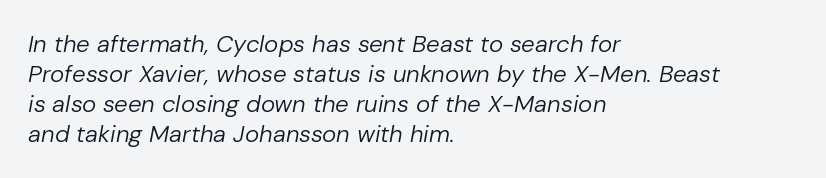
Letters rest on an invisible, unmarked baseline. The block of text has a typical density, with ordinary space between rows. The letterforms sit at book weight or below. Where is the straight margin? On the left.
